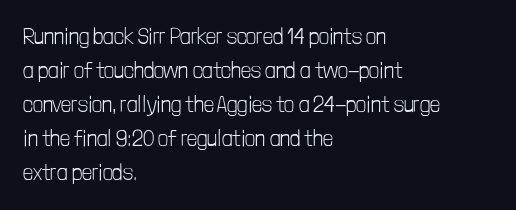
Caption: multi-line text, flush left, ragged right. Rendered with straight, roman letterforms. Beneath every word, the page is bare. Weight: not bold — regular or lighter. Nobody touched the tracking dial on this one. Vertically, the passage feels balanced, rows spaced as you'd expect.
